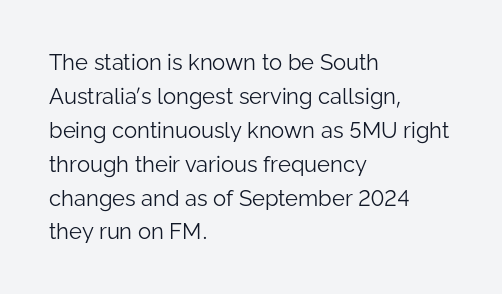
Q: Is the text bold? A: No.
Q: Is the text italic (slanted)? A: No, it is upright.
Q: Is the text underlined? A: No.
Q: How is the paragraph aligned? A: Left-aligned.
Q: Is the spacing between letters normal or unusually wide? A: Normal.
Q: Is the spacing between lines tight, normal or loose? A: Normal.
